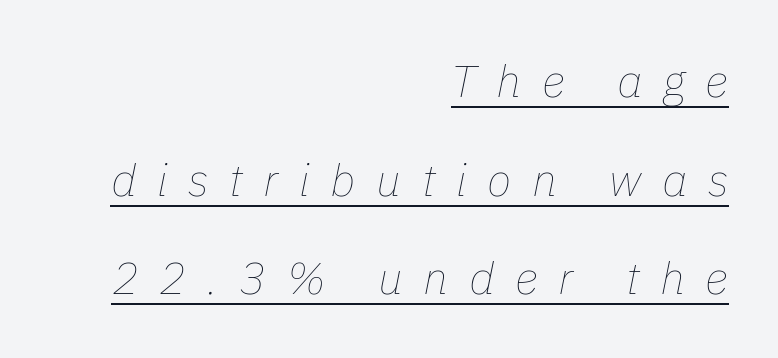
Q: Is the text bold? A: No.
Q: Is the text italic (slanted)? A: Yes, it leans right by about 11 degrees.
Q: Is the text underlined? A: Yes.
Q: How is the paragraph aligned? A: Right-aligned.
Q: Is the spacing between letters normal or unusually wide? A: Unusually wide.
Q: Is the spacing between lines tight, normal or loose? A: Loose.
Q: Width (condensed, normal, or wide)? A: Normal.
Q: Stroke contrast? A: Low.
Q: x-height? A: Medium.
Q: Monospaced? A: No.
